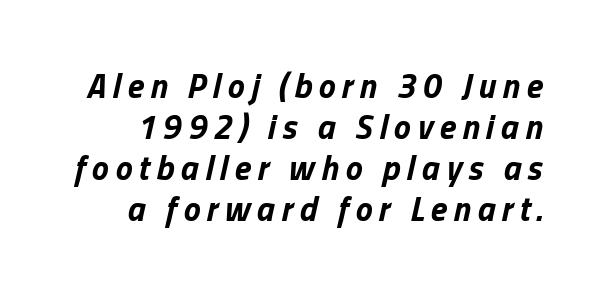
The glyphs look as if they've been sheared to an angle. Is this a fixed-width face? No — the glyphs have proportional, varying widths. Strokes here are thick enough to call this a true bold. Bare-footed words on every line.
